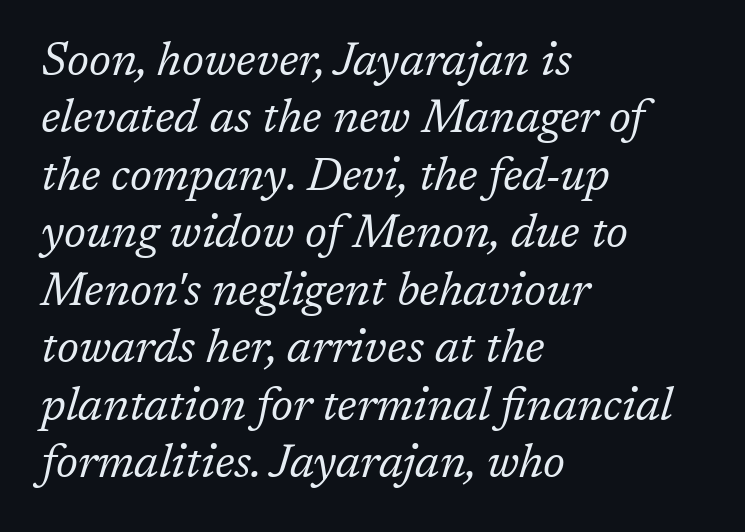
A typesetter would mark this as italic. The passage shown is typeset with a serif family. The letters sit at their default tracking, neither squeezed nor spread. Vertical spacing — default.
